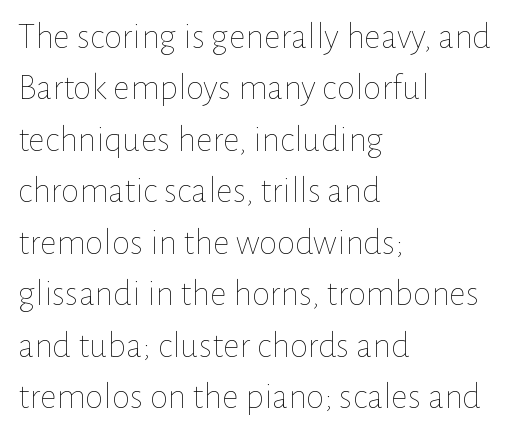
The designer left line spacing at the default. Here the designer chose a conventional face with non-uniform glyph widths. These lines were composed using upright roman letters. The typesetting does not lean heavy: it is not bold.
